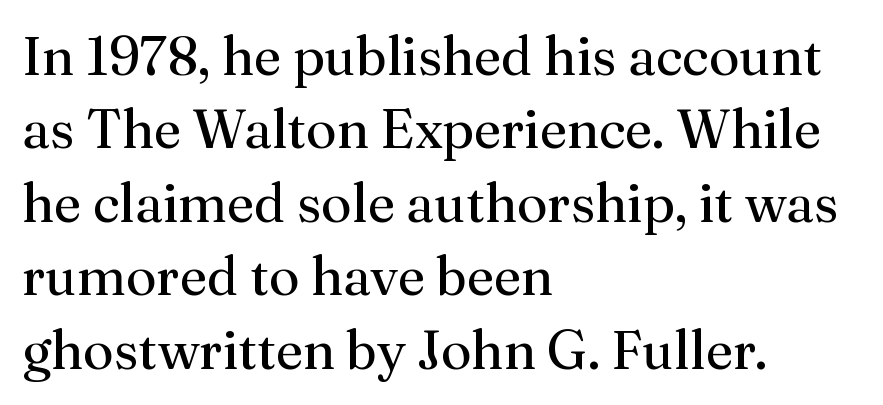
{"serif": "yes", "italic": "no", "bold": "no", "weight": "regular", "width": "normal", "stroke_contrast": "medium", "x_height": "medium", "monospaced": "no", "underline": "no", "align": "left", "line_spacing": "normal", "line_spacing_ratio": 1.36, "letter_spacing": "normal", "letter_spacing_em": 0.0, "glyph_px": 54}
